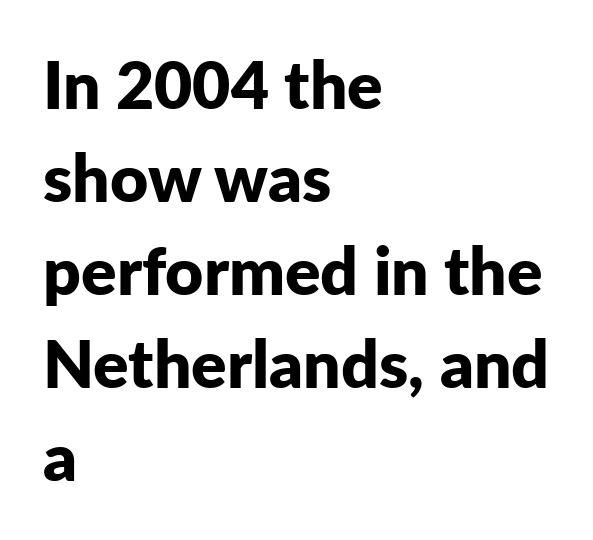
A sans-serif font was chosen for this passage. Posture: upright roman. Every letter is thick-stroked: bold, no question. Here the designer chose a conventional face with non-uniform glyph widths. Check under the words: just untouched page. Line starts are locked; line ends wander.
